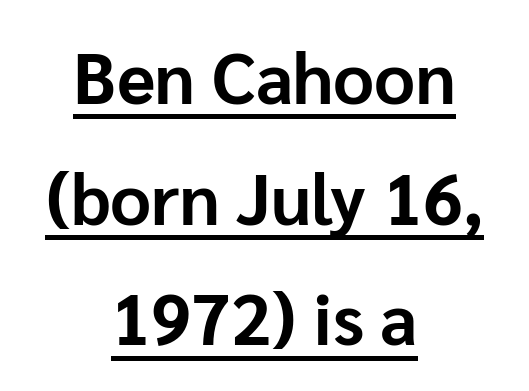
The image shows 71 px bold sans-serif type, upright; set centered, normal line spacing (1.7x), normal letter spacing, underlined; low stroke contrast and a medium x-height.
